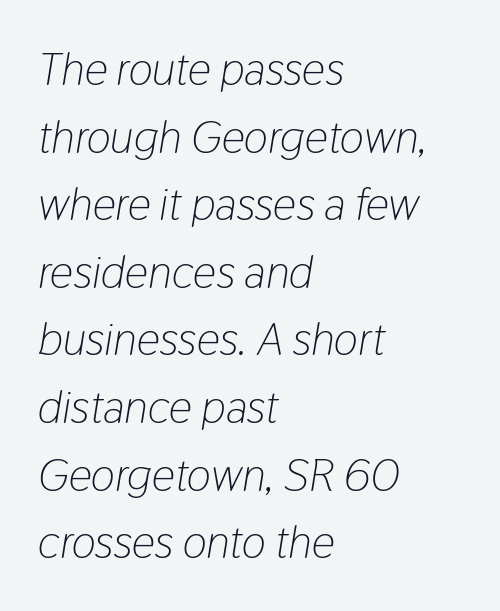
{"italic": "yes", "lean": "right", "slant_degrees": 9, "bold": "no", "weight": "light", "width": "condensed", "stroke_contrast": "low", "x_height": "medium", "monospaced": "no", "underline": "no", "align": "left", "line_spacing": "normal", "line_spacing_ratio": 1.47, "letter_spacing": "normal", "letter_spacing_em": 0.0, "glyph_px": 46}
